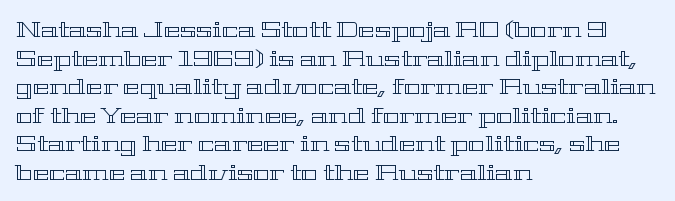
Q: Is the text italic (slanted)? A: No, it is upright.
Q: Is the text underlined? A: No.
Q: How is the paragraph aligned? A: Left-aligned.
Q: Is the spacing between letters normal or unusually wide? A: Normal.
Q: Is the spacing between lines tight, normal or loose? A: Normal.
